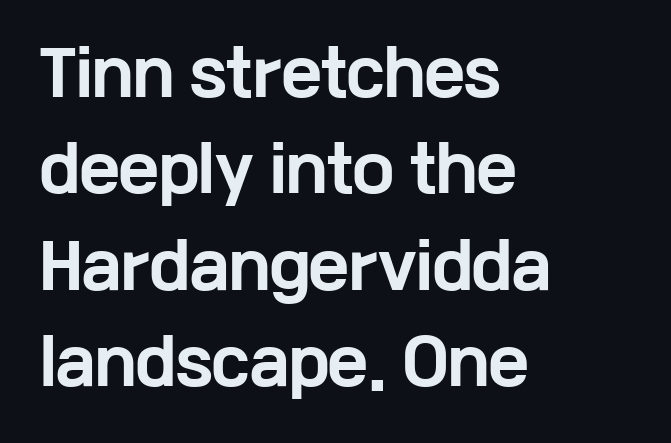
Q: Is the text bold? A: Yes.
Q: Is the text italic (slanted)? A: No, it is upright.
Q: Is the typeface a serif or a sans-serif typeface? A: Sans-serif.
Q: Is the text underlined? A: No.
Q: How is the paragraph aligned? A: Left-aligned.
Q: Is the spacing between letters normal or unusually wide? A: Normal.
Q: Is the spacing between lines tight, normal or loose? A: Normal.
Q: Width (condensed, normal, or wide)? A: Wide.
Q: Stroke contrast? A: Low.
Q: x-height? A: Medium.
Q: Monospaced? A: No.
